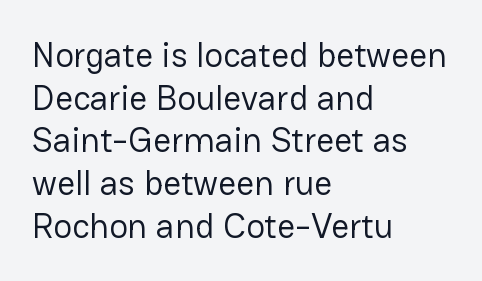
A classic flush-left, rag-right setting is used for this passage. Students, note that the glyphs here touch the page at normal intervals. The rendering uses natural spacing where letterforms have individual widths. Check under the words: just untouched page.
